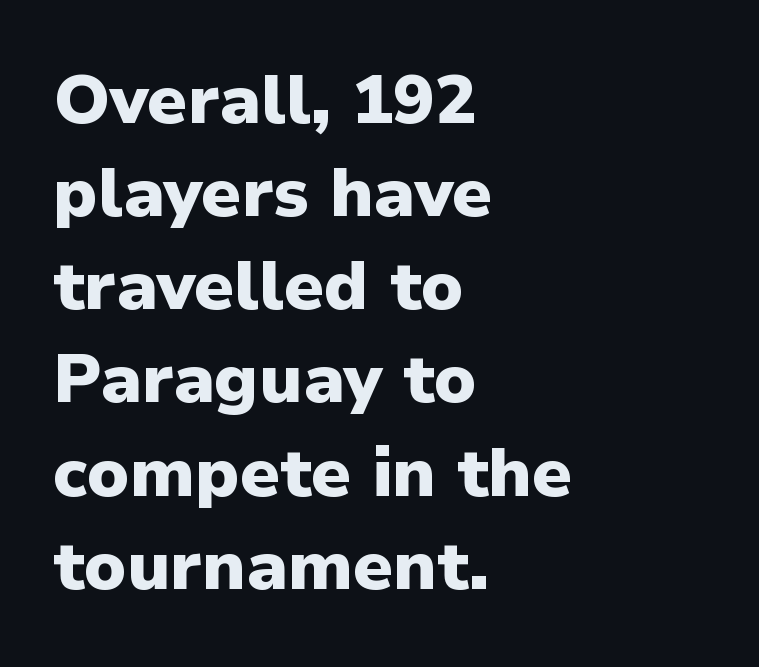
Q: Is the text bold? A: Yes.
Q: Is the text italic (slanted)? A: No, it is upright.
Q: Is the typeface a serif or a sans-serif typeface? A: Sans-serif.
Q: Is the text underlined? A: No.
Q: How is the paragraph aligned? A: Left-aligned.
Q: Is the spacing between letters normal or unusually wide? A: Normal.
Q: Is the spacing between lines tight, normal or loose? A: Normal.
Q: Width (condensed, normal, or wide)? A: Normal.
Q: Stroke contrast? A: Low.
Q: x-height? A: Medium.
Q: Monospaced? A: No.
